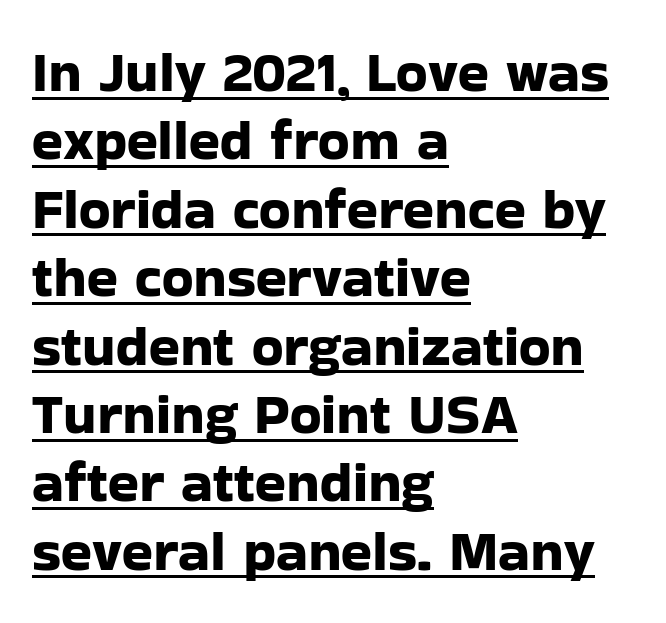
The rendering uses natural spacing where letterforms have individual widths. The axis of the letterforms is exactly vertical. Caption: multi-line text, flush left, ragged right. To sum up the face: it is a sans, with no serifs.
